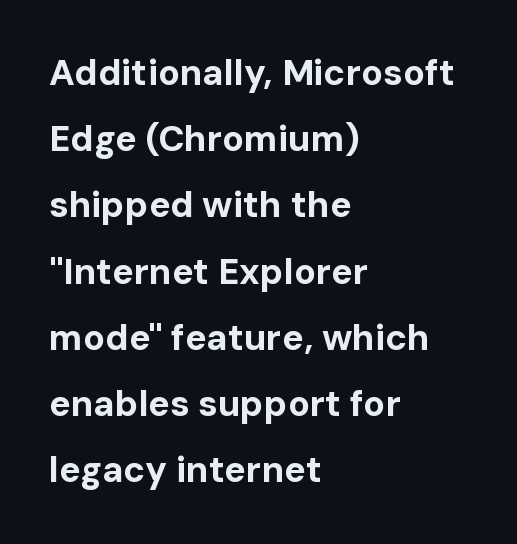
Q: Is the text bold? A: Yes.
Q: Is the text italic (slanted)? A: No, it is upright.
Q: Is the typeface a serif or a sans-serif typeface? A: Sans-serif.
Q: Is the text underlined? A: No.
Q: How is the paragraph aligned? A: Left-aligned.
Q: Is the spacing between letters normal or unusually wide? A: Normal.
Q: Width (condensed, normal, or wide)? A: Normal.
Q: Stroke contrast? A: Low.
Q: x-height? A: Medium.
Q: Monospaced? A: No.
